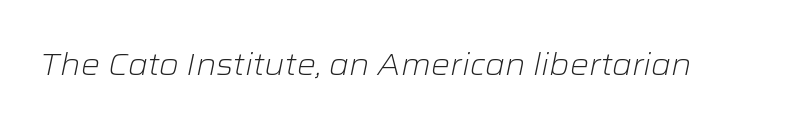
The image shows 30 px light, wide type, italic (leaning right); set normal letter spacing, not underlined; low stroke contrast and a medium x-height.
